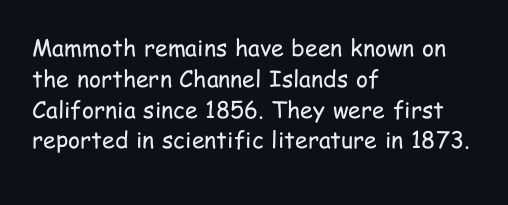
Descenders are the only things crossing below the line. The font sits on the lighter half of the weight spectrum, regular included. Does the copy run flush right? No — it runs flush left. Vertically, the passage feels balanced, rows spaced as you'd expect.
